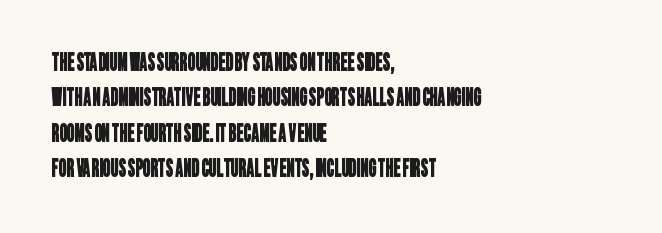
{"underline": "no", "align": "left", "line_spacing": "normal", "line_spacing_ratio": 1.47, "letter_spacing": "normal", "letter_spacing_em": 0.0, "glyph_px": 24}
